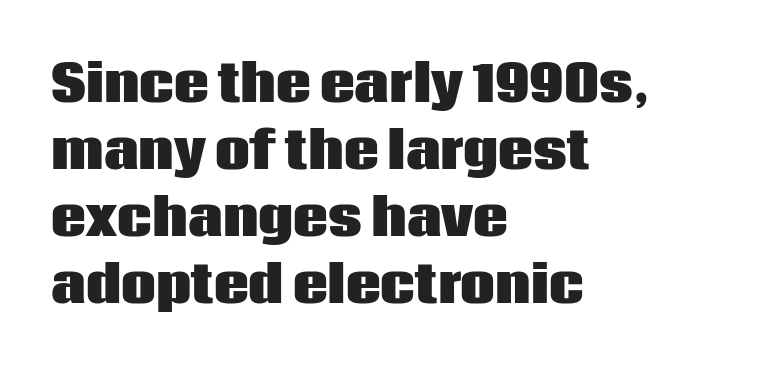
{"serif": "no", "italic": "no", "bold": "yes", "weight": "heavy", "width": "normal", "stroke_contrast": "low", "x_height": "large", "monospaced": "no", "underline": "no", "align": "left", "line_spacing": "normal", "line_spacing_ratio": 1.37, "letter_spacing": "normal", "letter_spacing_em": 0.0, "glyph_px": 49}
